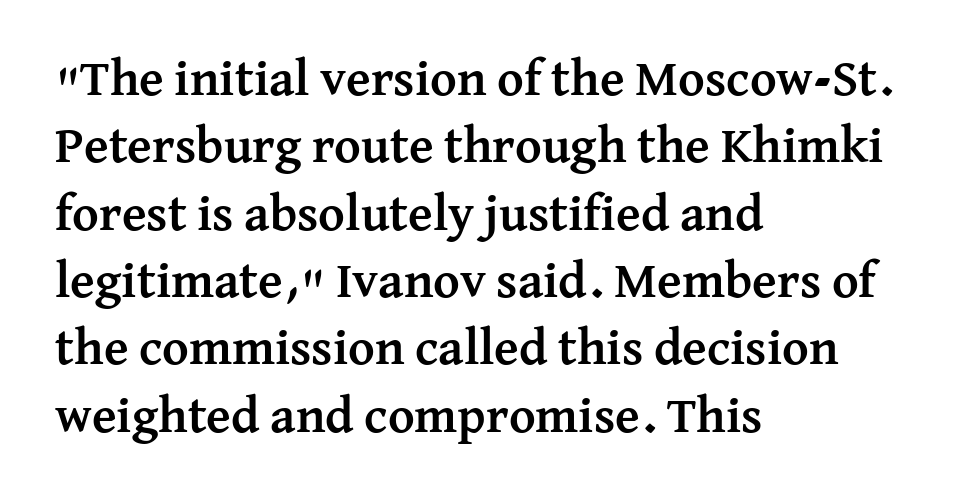
Honestly, the row spacing looks completely unremarkable. The glyphs are unaccompanied by any horizontal stroke below them. Unlike italic type, these characters show no tilt at all. If you drew a ruler down the left edge, every line would touch it. Is this a fixed-width face? No — the glyphs have proportional, varying widths.
